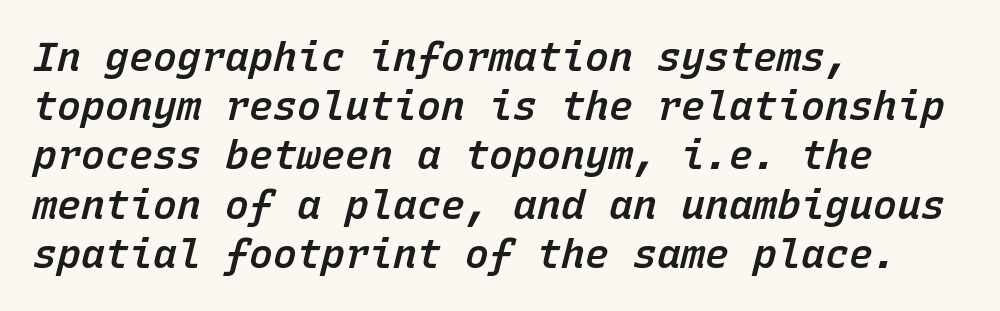
Q: Is the text bold? A: Semi-bold.
Q: Is the text italic (slanted)? A: Yes, it leans right by about 15 degrees.
Q: Is the text underlined? A: No.
Q: How is the paragraph aligned? A: Left-aligned.
Q: Is the spacing between letters normal or unusually wide? A: Normal.
Q: Width (condensed, normal, or wide)? A: Normal.
Q: Stroke contrast? A: Low.
Q: x-height? A: Medium.
Q: Monospaced? A: Yes.
